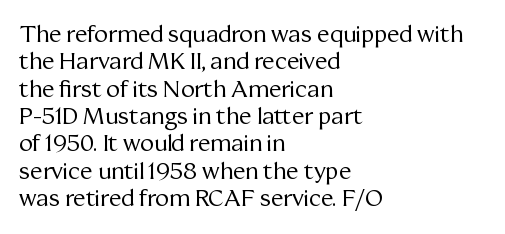
{"italic": "no", "bold": "no", "underline": "no", "align": "left", "line_spacing_ratio": 1.19, "letter_spacing": "normal", "letter_spacing_em": 0.0, "glyph_px": 23}
